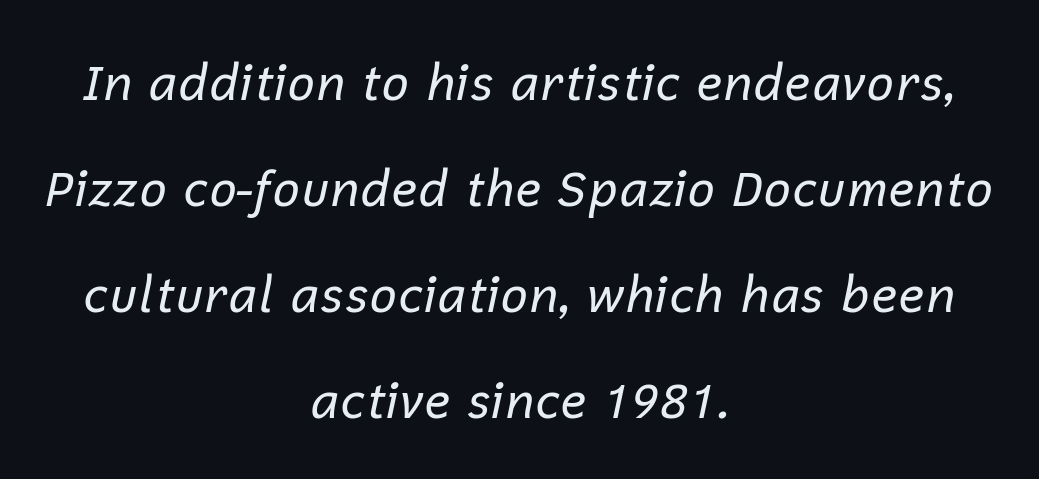
The image shows 49 px regular-weight type, italic (leaning right); set centered, loose line spacing (2.16x), normal letter spacing, not underlined; low stroke contrast and a medium x-height.
